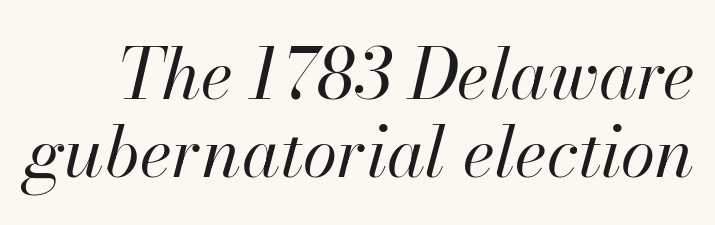
Q: Is the text bold? A: No.
Q: Is the text italic (slanted)? A: Yes, it leans right by about 13 degrees.
Q: Is the text underlined? A: No.
Q: Is the spacing between letters normal or unusually wide? A: Normal.
Q: Is the spacing between lines tight, normal or loose? A: Tight.
Q: Width (condensed, normal, or wide)? A: Normal.
Q: Stroke contrast? A: High.
Q: x-height? A: Small.
Q: Monospaced? A: No.
